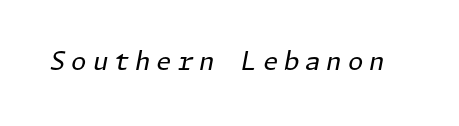
The image shows 25 px text type, italic (leaning right); set unusually wide letter spacing (+0.23 em), not underlined.
